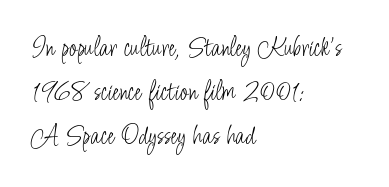
Q: Is the text bold? A: No.
Q: Is the text italic (slanted)? A: Yes.
Q: Is the typeface a serif or a sans-serif typeface? A: Sans-serif.
Q: Is the text underlined? A: No.
Q: How is the paragraph aligned? A: Left-aligned.
Q: Is the spacing between letters normal or unusually wide? A: Normal.
Q: Is the spacing between lines tight, normal or loose? A: Normal.
Q: Width (condensed, normal, or wide)? A: Condensed.
Q: Stroke contrast? A: Low.
Q: x-height? A: Small.
Q: Monospaced? A: No.
